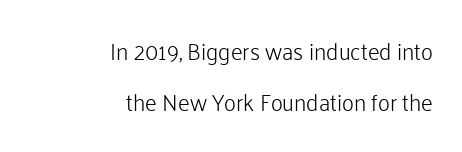
The image shows 23 px text type, upright; set right-aligned, loose line spacing (2.2x), normal letter spacing, not underlined.
